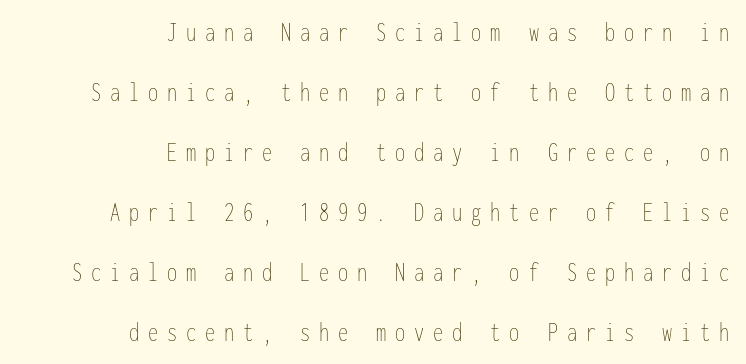
{"italic": "no", "bold": "no", "underline": "no", "align": "right", "line_spacing": "loose", "line_spacing_ratio": 2.22, "letter_spacing": "wide", "letter_spacing_em": 0.33, "glyph_px": 27}
